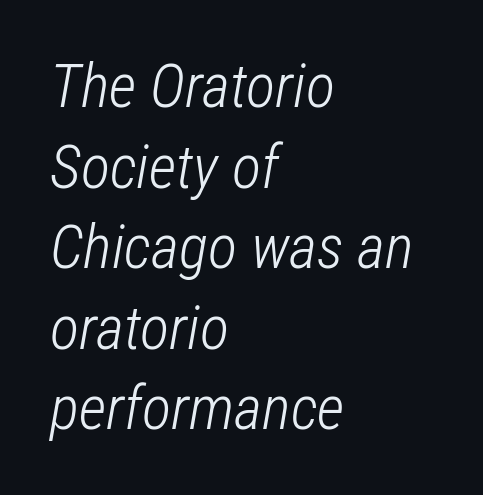
The passage shown stacks its lines at a standard gap. When letters slant like this, we call the style italic. Stems here are at most as thick as an everyday book face. No word sits above an underline.
